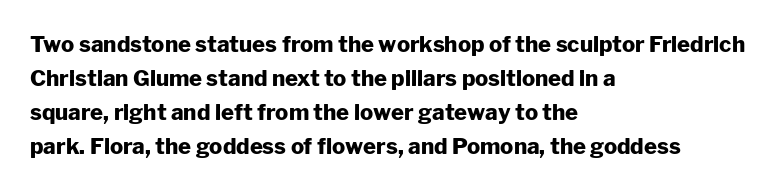
The image shows 22 px bold type, upright; set left-aligned, normal line spacing (1.55x), normal letter spacing, not underlined.
